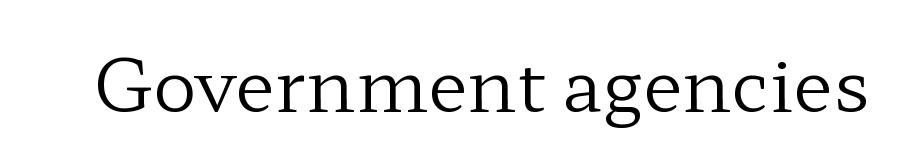
Q: Is the text bold? A: No.
Q: Is the text italic (slanted)? A: No, it is upright.
Q: Is the typeface a serif or a sans-serif typeface? A: Serif.
Q: Is the text underlined? A: No.
Q: Is the spacing between letters normal or unusually wide? A: Normal.
Q: Width (condensed, normal, or wide)? A: Wide.
Q: Stroke contrast? A: Low.
Q: x-height? A: Medium.
Q: Monospaced? A: No.
